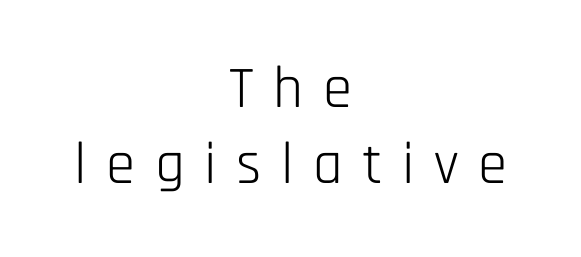
Q: Is the text bold? A: No.
Q: Is the text italic (slanted)? A: No, it is upright.
Q: Is the typeface a serif or a sans-serif typeface? A: Sans-serif.
Q: Is the text underlined? A: No.
Q: How is the paragraph aligned? A: Centered.
Q: Is the spacing between letters normal or unusually wide? A: Unusually wide.
Q: Is the spacing between lines tight, normal or loose? A: Normal.
Q: Width (condensed, normal, or wide)? A: Condensed.
Q: Stroke contrast? A: Low.
Q: x-height? A: Large.
Q: Monospaced? A: No.
